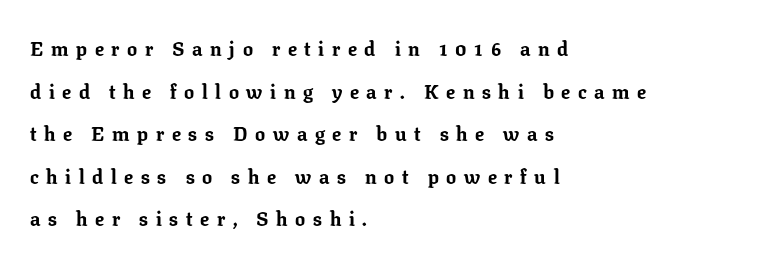
The image shows 20 px bold type, upright; set left-aligned, loose line spacing (2.13x), unusually wide letter spacing (+0.38 em), not underlined.
